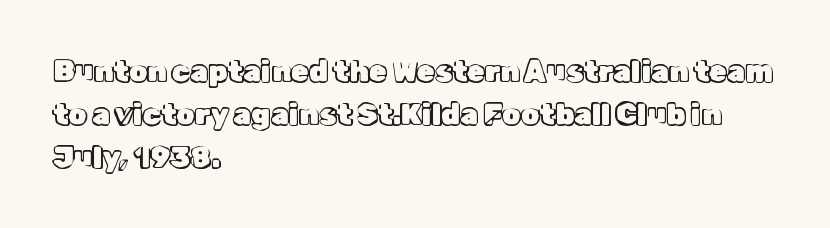
The passage shown is typed in a proportional face where columns would drift. Posture: upright roman. Short note: letters normally spaced. A typesetter would call this leading conventional body-copy spacing. Reading down the block, your eye returns to a fixed left position each line.
